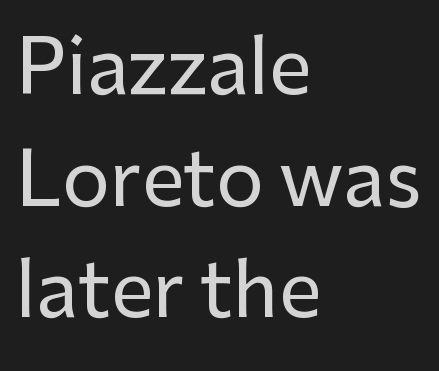
Q: Is the text italic (slanted)? A: No, it is upright.
Q: Is the typeface a serif or a sans-serif typeface? A: Sans-serif.
Q: Is the text underlined? A: No.
Q: How is the paragraph aligned? A: Left-aligned.
Q: Is the spacing between letters normal or unusually wide? A: Normal.
Q: Is the spacing between lines tight, normal or loose? A: Normal.
Q: Width (condensed, normal, or wide)? A: Normal.
Q: Stroke contrast? A: Low.
Q: x-height? A: Medium.
Q: Monospaced? A: No.
